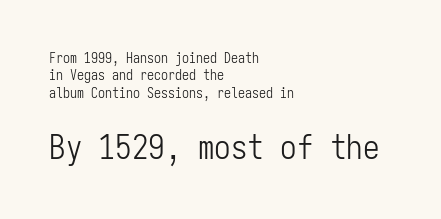
The letters in the lower block stand taller than those in the block above. The lettering stays uniformly vertical, giving the passage a roman look. The typesetting does not lean heavy: it is not bold. Think of a typewriter: that constant character pitch is what you see here. What kind of face is this? One without serifs — a sans. The line texture is even and compact thanks to regular tracking.
